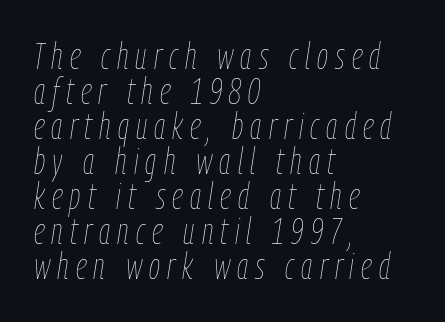
The image shows 36 px thin, condensed type, italic (leaning right); set left-aligned, tight line spacing (0.97x), unusually wide letter spacing (+0.2 em), not underlined; low stroke contrast and a medium x-height.
